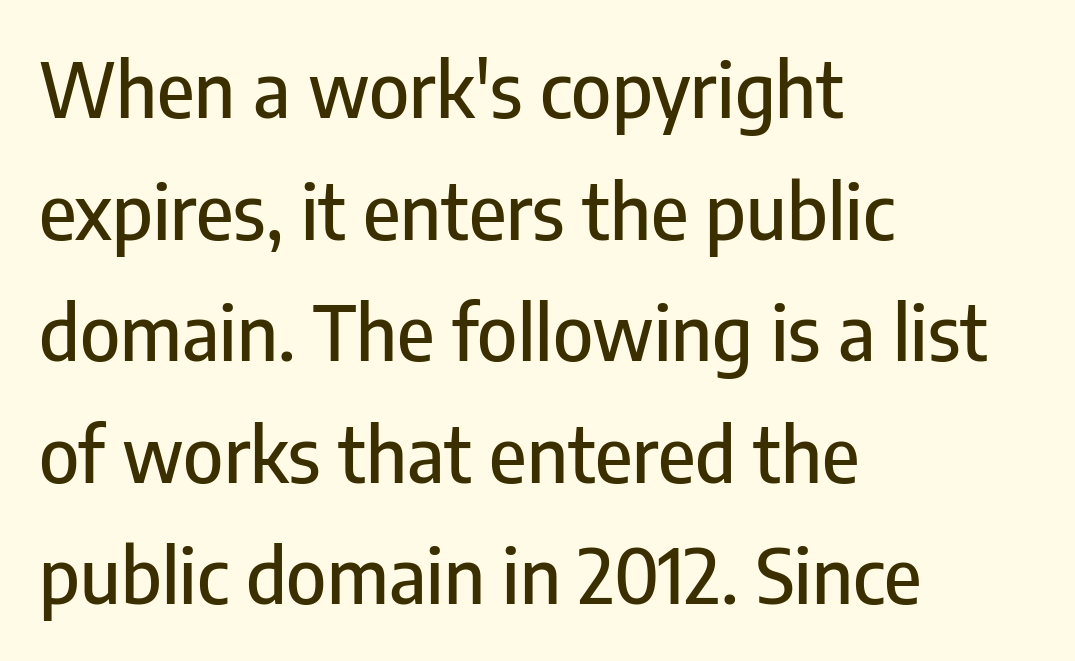
Q: Is the text italic (slanted)? A: No, it is upright.
Q: Is the typeface a serif or a sans-serif typeface? A: Sans-serif.
Q: Is the text underlined? A: No.
Q: How is the paragraph aligned? A: Left-aligned.
Q: Is the spacing between letters normal or unusually wide? A: Normal.
Q: Is the spacing between lines tight, normal or loose? A: Normal.
Q: Width (condensed, normal, or wide)? A: Condensed.
Q: Stroke contrast? A: Low.
Q: x-height? A: Medium.
Q: Monospaced? A: No.
